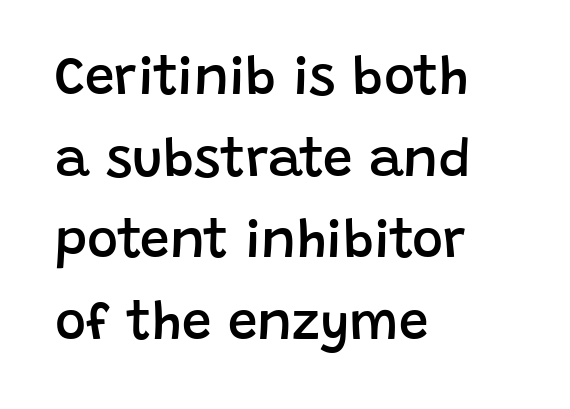
{"serif": "no", "italic": "no", "bold": "semi", "weight": "semibold", "width": "normal", "stroke_contrast": "low", "x_height": "large", "monospaced": "no", "underline": "no", "align": "left", "line_spacing": "normal", "line_spacing_ratio": 1.54, "letter_spacing": "normal", "letter_spacing_em": 0.0, "glyph_px": 53}
